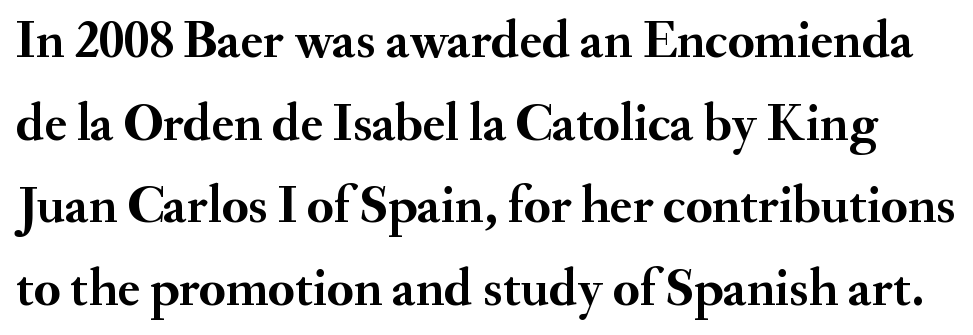
Q: Is the text bold? A: Yes.
Q: Is the text italic (slanted)? A: No, it is upright.
Q: Is the typeface a serif or a sans-serif typeface? A: Serif.
Q: Is the text underlined? A: No.
Q: Is the spacing between letters normal or unusually wide? A: Normal.
Q: Is the spacing between lines tight, normal or loose? A: Normal.
Q: Width (condensed, normal, or wide)? A: Normal.
Q: Stroke contrast? A: Medium.
Q: x-height? A: Small.
Q: Monospaced? A: No.
